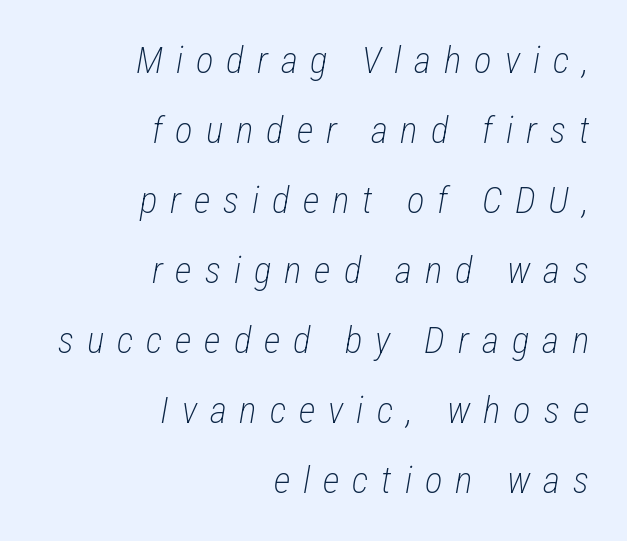
{"italic": "yes", "lean": "right", "slant_degrees": 12, "bold": "no", "weight": "light", "width": "condensed", "stroke_contrast": "low", "x_height": "medium", "monospaced": "no", "underline": "no", "align": "right", "line_spacing_ratio": 1.89, "letter_spacing": "wide", "letter_spacing_em": 0.35, "glyph_px": 37}
